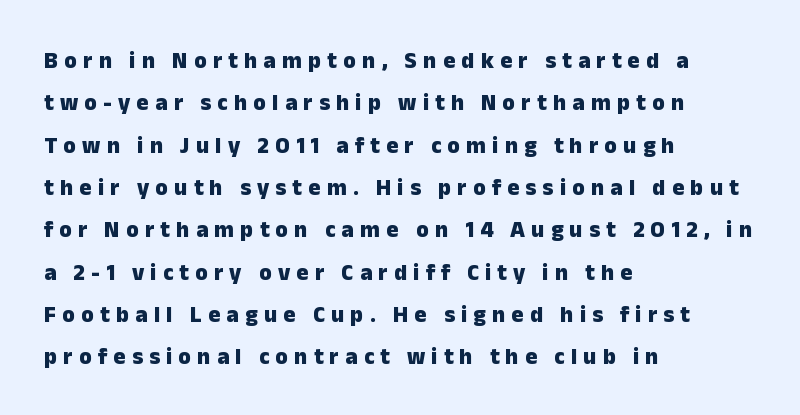
The tracking jumps out immediately: characters are airy and widely separated. Where is the straight margin? On the left. Heavy, bold letterforms. Unmarked baselines from the first word to the last.
